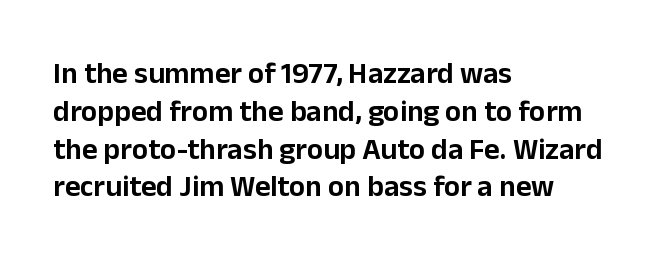
Q: Is the text italic (slanted)? A: No, it is upright.
Q: Is the typeface a serif or a sans-serif typeface? A: Sans-serif.
Q: Is the text underlined? A: No.
Q: How is the paragraph aligned? A: Left-aligned.
Q: Is the spacing between letters normal or unusually wide? A: Normal.
Q: Is the spacing between lines tight, normal or loose? A: Normal.
Q: Width (condensed, normal, or wide)? A: Normal.
Q: Stroke contrast? A: Low.
Q: x-height? A: Medium.
Q: Monospaced? A: No.
